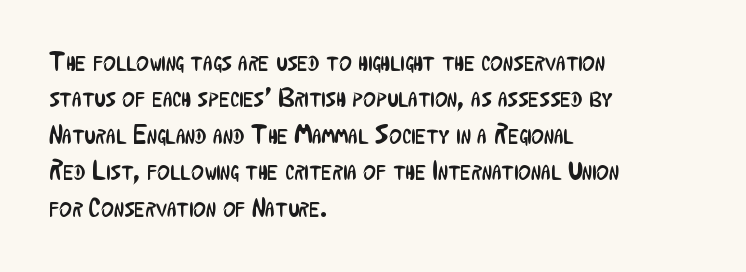
{"italic": "no", "bold": "no", "underline": "no", "align": "left", "line_spacing": "normal", "line_spacing_ratio": 1.35, "letter_spacing": "normal", "letter_spacing_em": 0.0, "glyph_px": 27}
